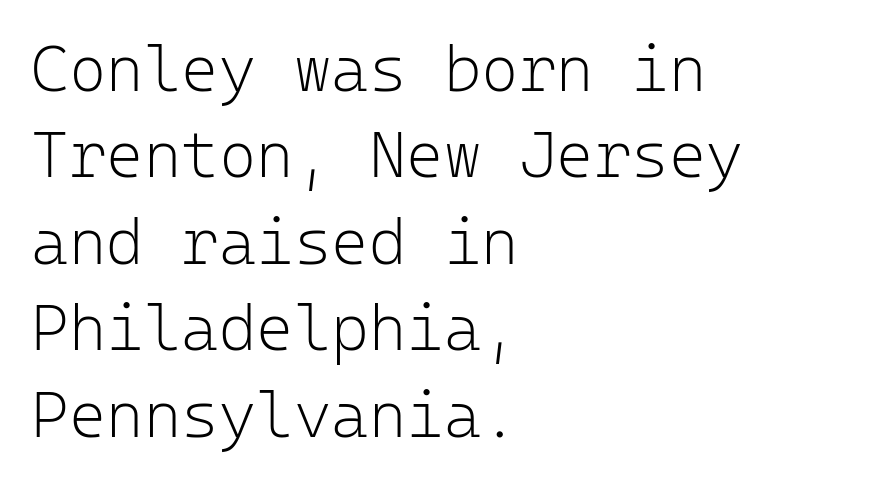
{"serif": "no", "italic": "no", "bold": "no", "weight": "light", "width": "normal", "stroke_contrast": "low", "x_height": "medium", "monospaced": "yes", "underline": "no", "align": "left", "line_spacing": "normal", "line_spacing_ratio": 1.35, "letter_spacing": "normal", "letter_spacing_em": 0.0, "glyph_px": 64}
